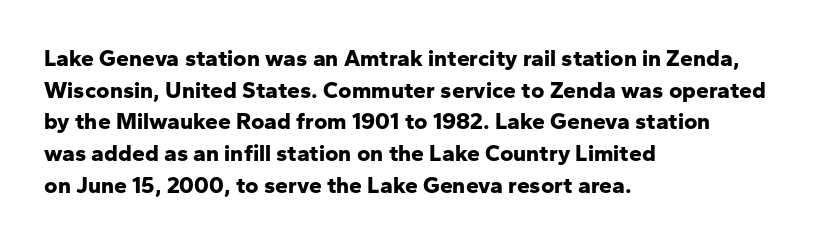
The image shows 23 px bold type, upright; set left-aligned, normal line spacing (1.38x), normal letter spacing, not underlined.
